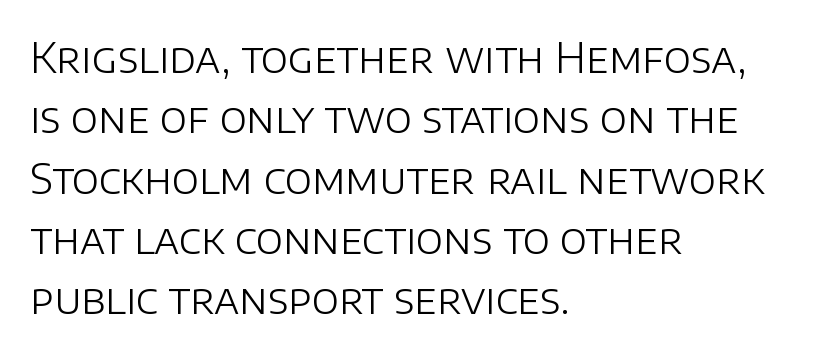
The image shows 41 px light sans-serif type, upright; set left-aligned, normal line spacing (1.47x), normal letter spacing, not underlined; low stroke contrast and a large x-height.
